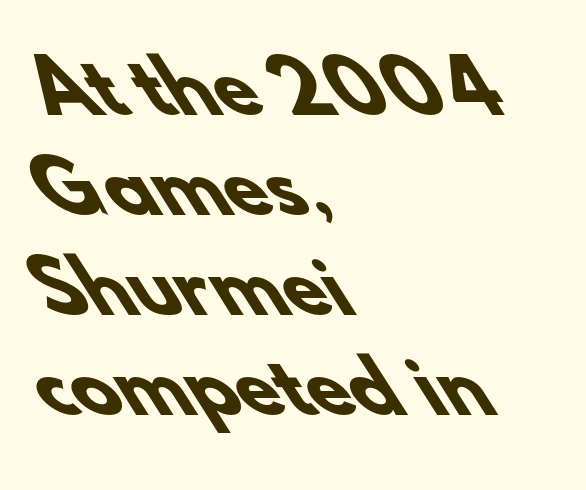
Q: Is the text bold? A: Yes.
Q: Is the typeface a serif or a sans-serif typeface? A: Sans-serif.
Q: Is the text underlined? A: No.
Q: How is the paragraph aligned? A: Left-aligned.
Q: Is the spacing between letters normal or unusually wide? A: Normal.
Q: Is the spacing between lines tight, normal or loose? A: Normal.
Q: Width (condensed, normal, or wide)? A: Normal.
Q: Stroke contrast? A: Low.
Q: x-height? A: Small.
Q: Monospaced? A: No.
